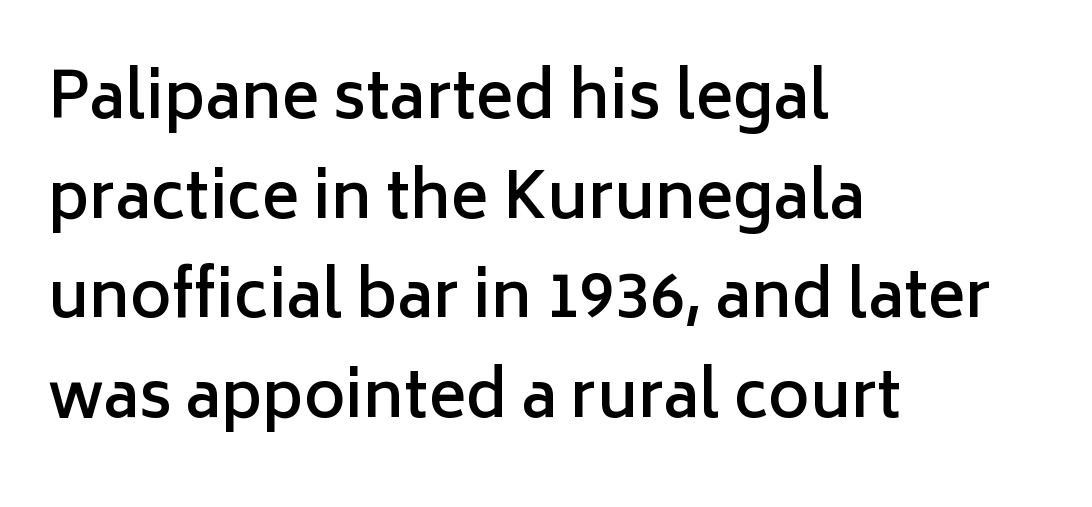
{"serif": "no", "italic": "no", "bold": "semi", "weight": "semibold", "width": "normal", "stroke_contrast": "low", "x_height": "medium", "monospaced": "no", "underline": "no", "align": "left", "line_spacing": "normal", "line_spacing_ratio": 1.58, "letter_spacing": "normal", "letter_spacing_em": 0.0, "glyph_px": 63}
